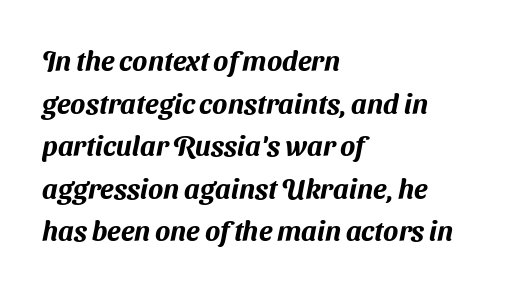
The image shows 28 px sans-serif type; set left-aligned, normal line spacing (1.52x), normal letter spacing, not underlined; medium stroke contrast and a medium x-height.
